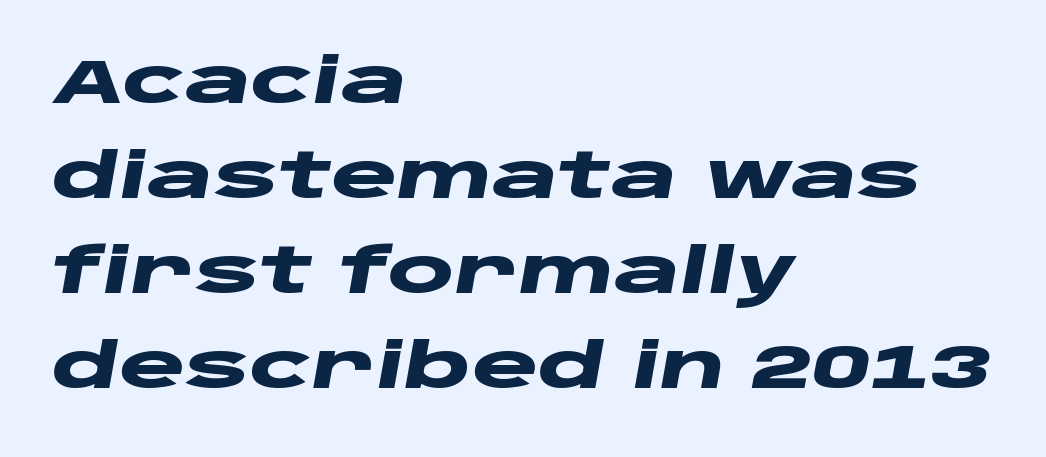
The glyphs look as if they've been sheared to an angle. Summary of weight: heavy, a full bold. Summary of vertical rhythm: regular, with standard interline spacing. Spacing verdict: proportional, widths tailored to each character. There is no visible air inserted between adjacent glyphs.
